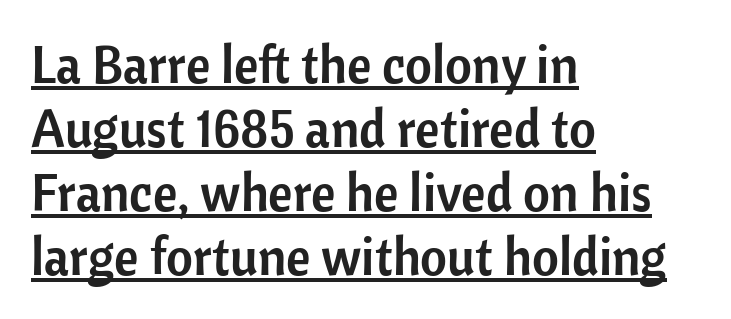
Like a heading marked for emphasis, these lines bear an underscore. The paragraph has a hard left edge and a soft right edge. There is no visible air inserted between adjacent glyphs. Examine the stroke ends and you'll find no serifs.
